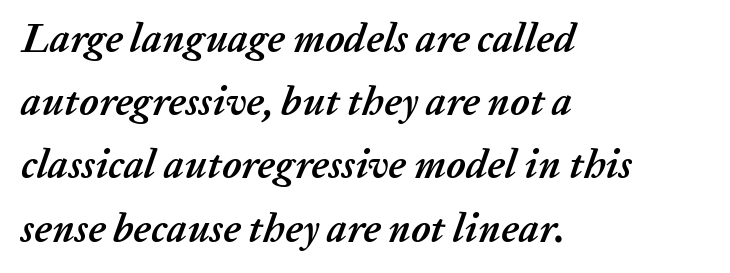
{"italic": "yes", "lean": "right", "slant_degrees": 20, "bold": "yes", "weight": "semibold", "width": "normal", "stroke_contrast": "low", "x_height": "medium", "monospaced": "no", "underline": "no", "align": "left", "line_spacing": "normal", "line_spacing_ratio": 1.58, "letter_spacing": "normal", "letter_spacing_em": 0.0, "glyph_px": 40}
